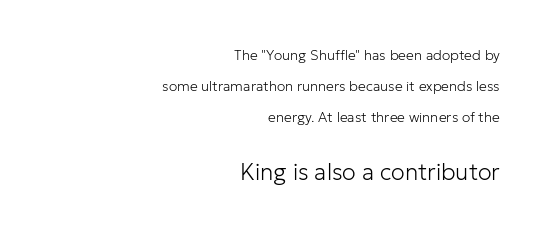
Words float on clear page, feet unadorned. The letters stand straight up with perfectly vertical stems. You could call the tracking neutral — neither tight nor loose. Larger block? The one below; the one above is distinctly smaller. Visually the block forms a straight wall on the right and a jagged coastline on the left.
